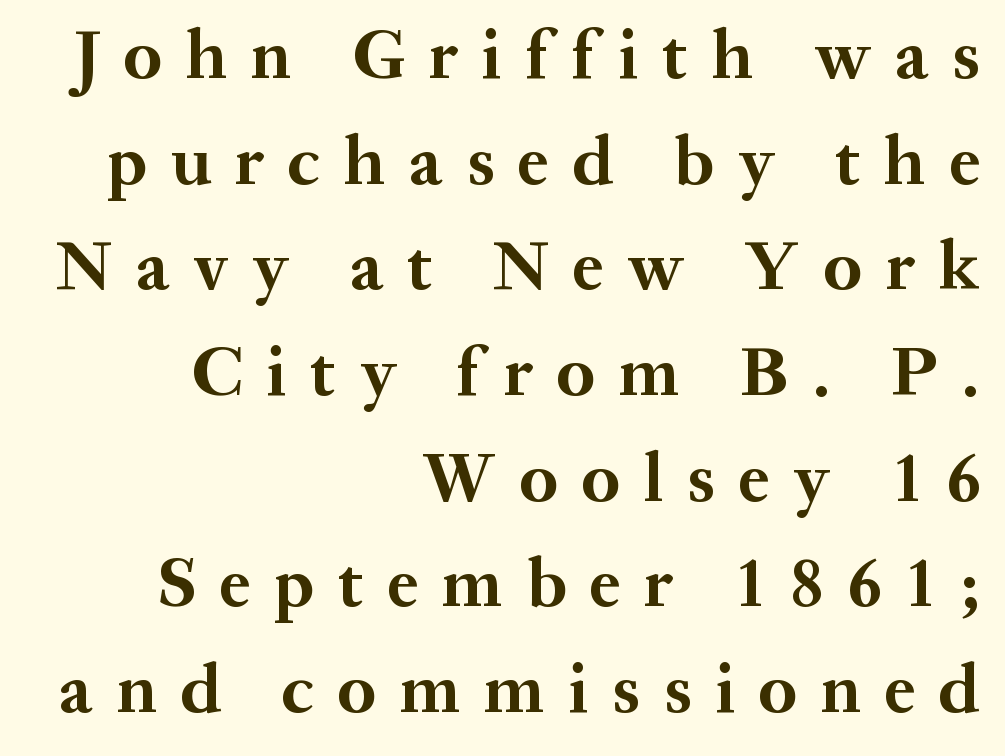
The image shows 70 px bold serif type, upright; set right-aligned, normal line spacing (1.51x), unusually wide letter spacing (+0.34 em), not underlined; medium stroke contrast and a medium x-height.
